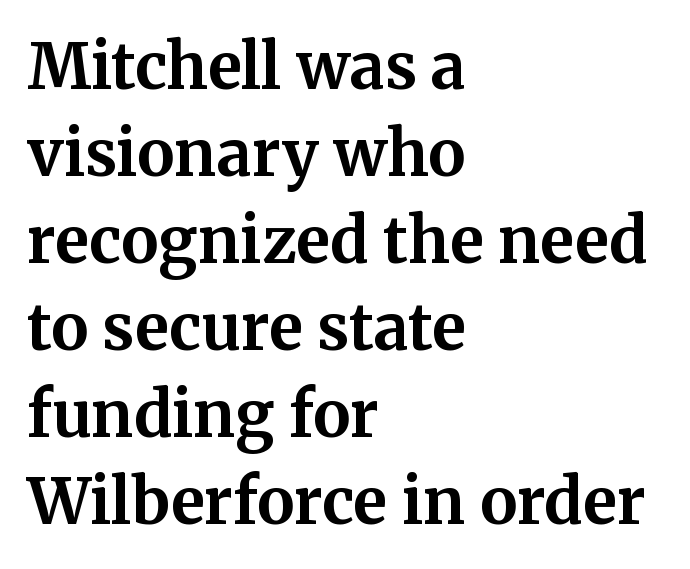
Q: Is the text bold? A: Yes.
Q: Is the text italic (slanted)? A: No, it is upright.
Q: Is the typeface a serif or a sans-serif typeface? A: Serif.
Q: Is the text underlined? A: No.
Q: How is the paragraph aligned? A: Left-aligned.
Q: Is the spacing between letters normal or unusually wide? A: Normal.
Q: Is the spacing between lines tight, normal or loose? A: Normal.
Q: Width (condensed, normal, or wide)? A: Normal.
Q: Stroke contrast? A: Medium.
Q: x-height? A: Medium.
Q: Monospaced? A: No.
